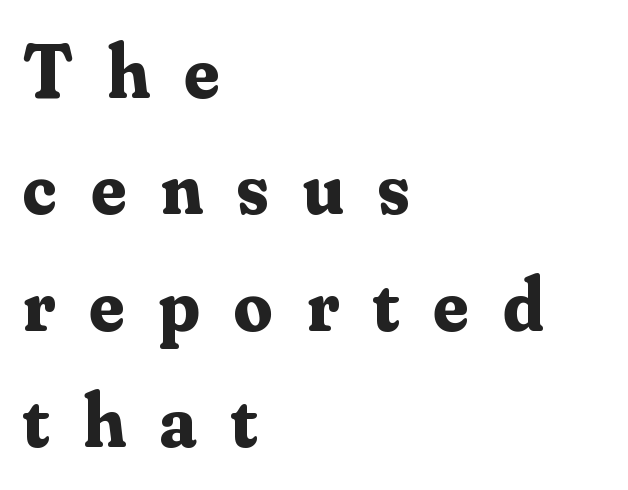
The image shows 76 px bold serif type, upright; set left-aligned, normal line spacing (1.53x), unusually wide letter spacing (+0.45 em), not underlined; medium stroke contrast and a small x-height.
